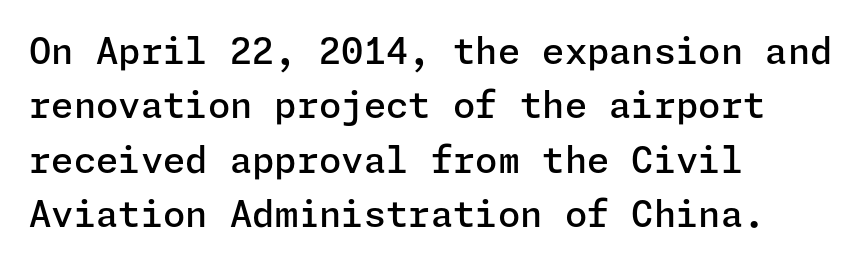
Q: Is the text bold? A: Semi-bold.
Q: Is the text italic (slanted)? A: No, it is upright.
Q: Is the typeface a serif or a sans-serif typeface? A: Sans-serif.
Q: Is the text underlined? A: No.
Q: How is the paragraph aligned? A: Left-aligned.
Q: Is the spacing between letters normal or unusually wide? A: Normal.
Q: Is the spacing between lines tight, normal or loose? A: Normal.
Q: Width (condensed, normal, or wide)? A: Normal.
Q: Stroke contrast? A: Low.
Q: x-height? A: Medium.
